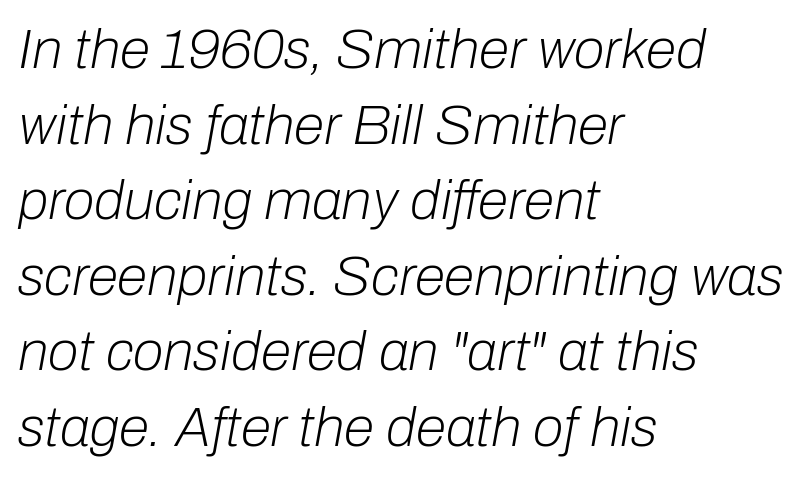
The letters advance in unequal steps, a hallmark of proportional type. Italic? Definitely — the glyphs are oblique. The gaps between neighbouring characters are ordinary and unremarkable. The paragraph shown leans on its left margin. The letterforms sit at book weight or below. Quick note: underline off.
